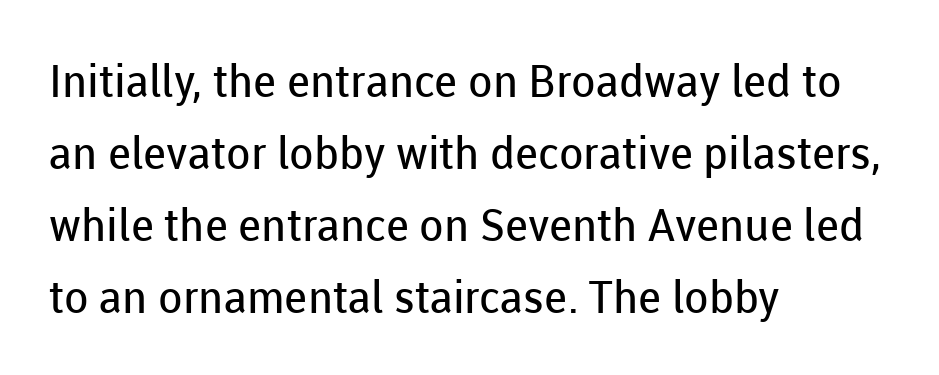
No italicization has been applied; the sample stays upright. The tracking reads as untouched default to a designer's eye. Beneath every word, the page is bare. The letters carry no serifs — their stems end cleanly without finishing strokes.
